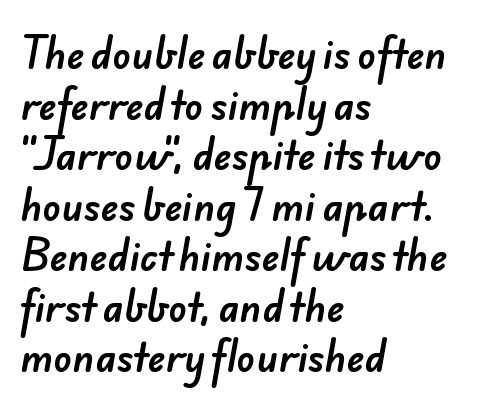
Q: Is the typeface a serif or a sans-serif typeface? A: Sans-serif.
Q: Is the text underlined? A: No.
Q: How is the paragraph aligned? A: Left-aligned.
Q: Is the spacing between letters normal or unusually wide? A: Normal.
Q: Is the spacing between lines tight, normal or loose? A: Normal.
Q: Width (condensed, normal, or wide)? A: Normal.
Q: Stroke contrast? A: Low.
Q: x-height? A: Small.
Q: Monospaced? A: No.
